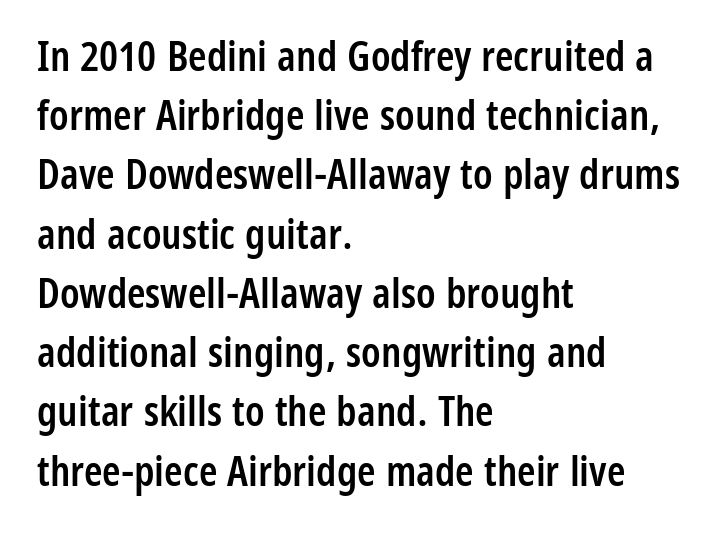
Q: Is the text bold? A: Semi-bold.
Q: Is the text italic (slanted)? A: No, it is upright.
Q: Is the typeface a serif or a sans-serif typeface? A: Sans-serif.
Q: Is the text underlined? A: No.
Q: How is the paragraph aligned? A: Left-aligned.
Q: Is the spacing between letters normal or unusually wide? A: Normal.
Q: Is the spacing between lines tight, normal or loose? A: Normal.
Q: Width (condensed, normal, or wide)? A: Condensed.
Q: Stroke contrast? A: Low.
Q: x-height? A: Medium.
Q: Monospaced? A: No.
